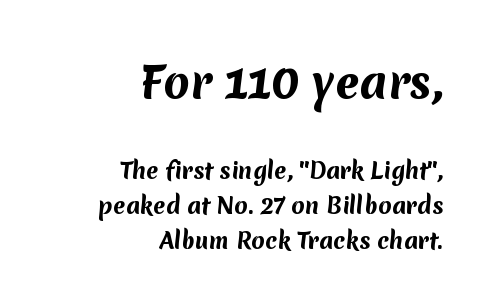
{"serif": "no", "bold": "yes", "weight": "bold", "width": "normal", "stroke_contrast": "medium", "x_height": "medium", "monospaced": "no", "underline": "no", "align": "right", "line_spacing": "normal", "line_spacing_ratio": 1.61, "letter_spacing": "normal", "letter_spacing_em": 0.0, "larger_block": "first", "size_ratio": 1.95, "glyph_px": 43}
